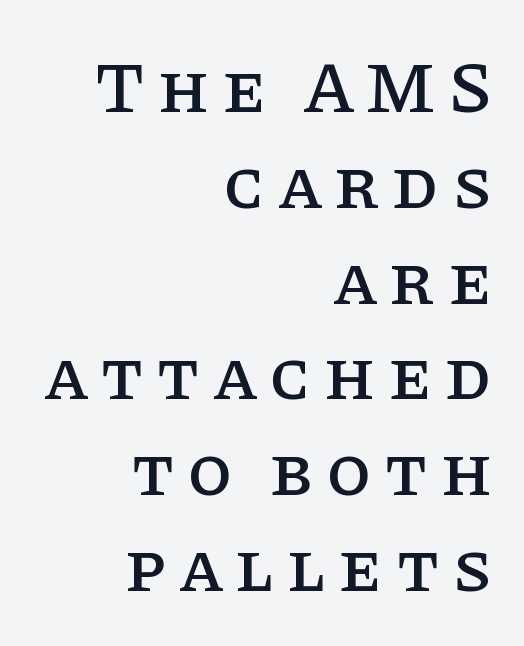
The image shows 72 px serif type, upright; set right-aligned, normal line spacing (1.33x), not underlined; low stroke contrast and a large x-height.
